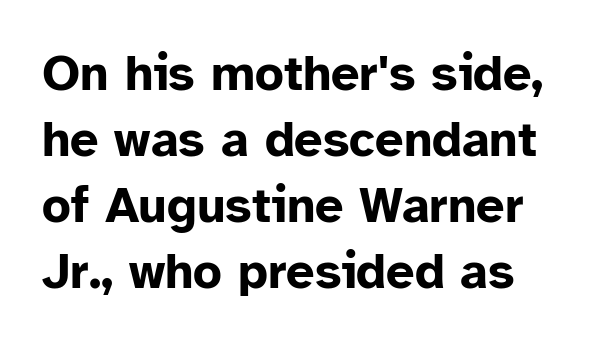
Q: Is the text bold? A: Yes.
Q: Is the text italic (slanted)? A: No, it is upright.
Q: Is the typeface a serif or a sans-serif typeface? A: Sans-serif.
Q: Is the text underlined? A: No.
Q: Is the spacing between letters normal or unusually wide? A: Normal.
Q: Is the spacing between lines tight, normal or loose? A: Normal.
Q: Width (condensed, normal, or wide)? A: Normal.
Q: Stroke contrast? A: Low.
Q: x-height? A: Medium.
Q: Monospaced? A: No.
